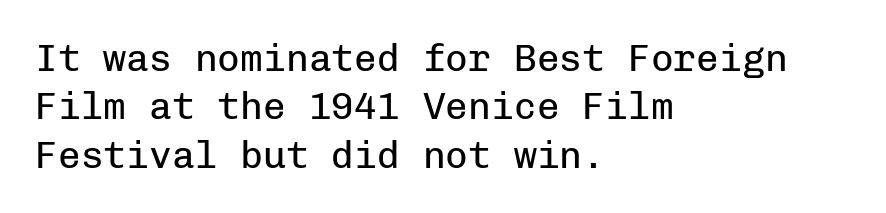
Q: Is the text bold? A: No.
Q: Is the text italic (slanted)? A: No, it is upright.
Q: Is the typeface a serif or a sans-serif typeface? A: Sans-serif.
Q: Is the text underlined? A: No.
Q: How is the paragraph aligned? A: Left-aligned.
Q: Is the spacing between letters normal or unusually wide? A: Normal.
Q: Is the spacing between lines tight, normal or loose? A: Normal.
Q: Width (condensed, normal, or wide)? A: Normal.
Q: Stroke contrast? A: Low.
Q: x-height? A: Medium.
Q: Monospaced? A: Yes.
